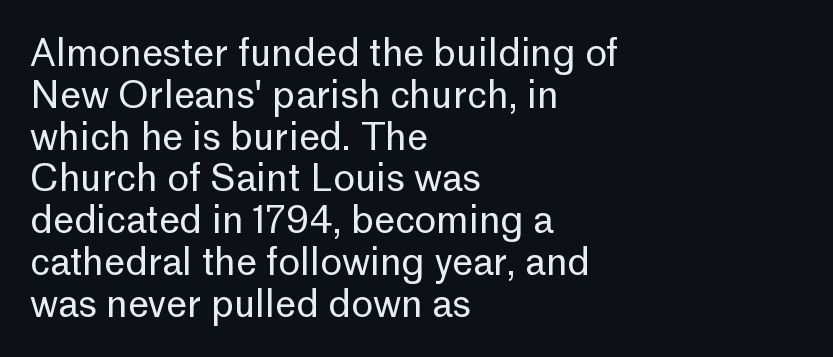
Posture: upright roman. Descender tails drop into unmarked territory. These lines are rendered in a variable-pitch font. Spacing between characters is what you'd get straight out of the box.
